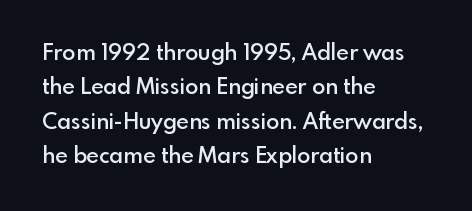
The image shows 22 px text type, upright; set left-aligned, normal line spacing (1.56x), normal letter spacing, not underlined.
